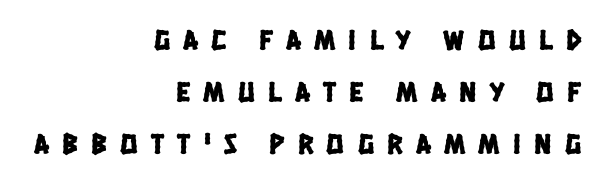
{"serif": "no", "width": "condensed", "stroke_contrast": "low", "x_height": "large", "monospaced": "no", "underline": "no", "align": "right", "line_spacing_ratio": 1.79, "letter_spacing": "wide", "letter_spacing_em": 0.46, "glyph_px": 29}
